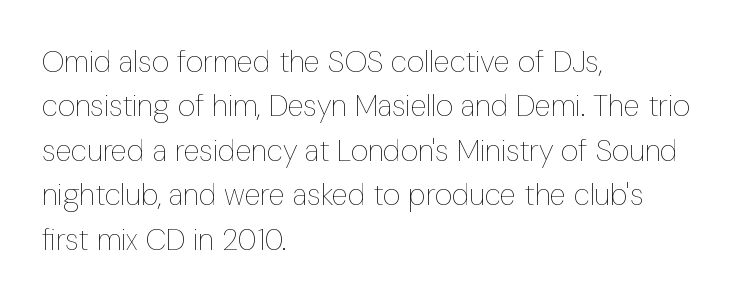
Characters remain perfectly vertical along every line. This sample has the flowing, uneven cadence of proportional lettering. Is there much room between lines? A standard amount, neither cramped nor airy. Students, note that the glyphs here touch the page at normal intervals. The face looks like a standard text weight, possibly lighter.
